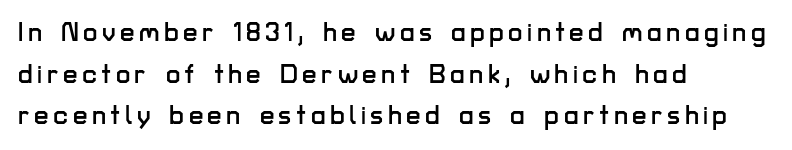
The image shows 26 px text type, upright; set left-aligned, normal line spacing (1.6x), not underlined.
